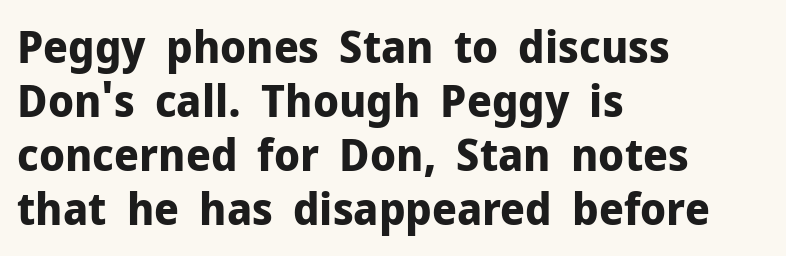
The image shows 45 px bold sans-serif type, upright; set left-aligned, line spacing 1.2x, normal letter spacing, not underlined; low stroke contrast and a medium x-height.
